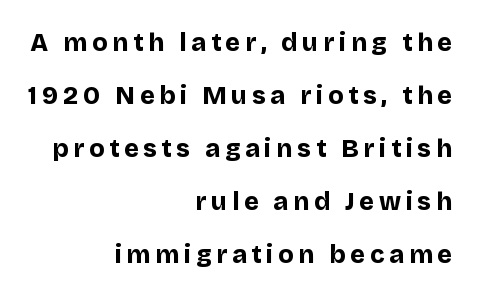
Caption: multi-line text, flush right, ragged left. Horizontal bands of white between lines are thick stripes. The font is running at its bold setting. Posture: upright roman. Bare-footed words on every line.
